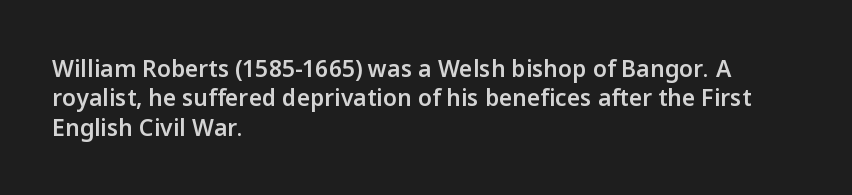
{"italic": "no", "bold": "semi", "underline": "no", "align": "left", "line_spacing": "normal", "line_spacing_ratio": 1.28, "letter_spacing": "normal", "letter_spacing_em": 0.0, "glyph_px": 23}
